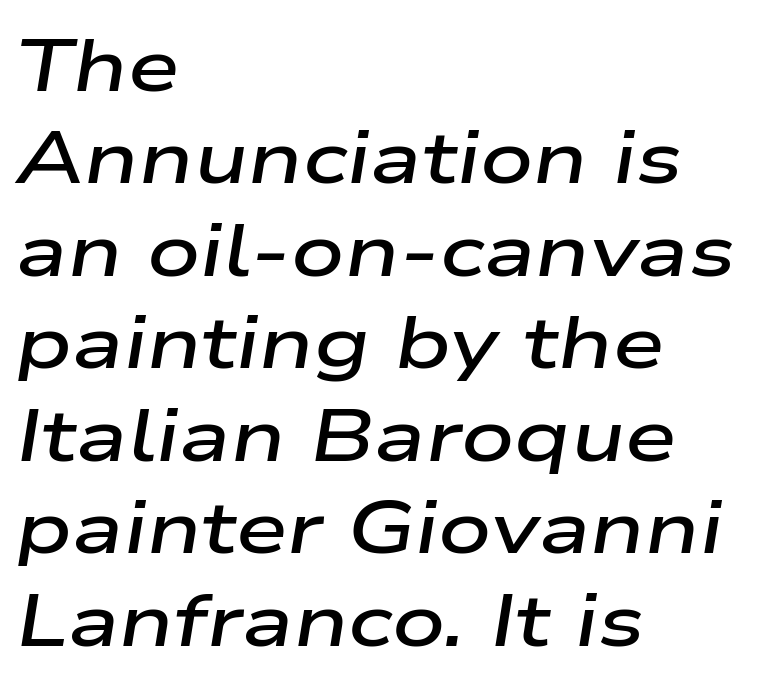
Q: Is the text bold? A: Semi-bold.
Q: Is the text italic (slanted)? A: Yes, it leans right by about 9 degrees.
Q: Is the text underlined? A: No.
Q: How is the paragraph aligned? A: Left-aligned.
Q: Is the spacing between letters normal or unusually wide? A: Normal.
Q: Is the spacing between lines tight, normal or loose? A: Normal.
Q: Width (condensed, normal, or wide)? A: Wide.
Q: Stroke contrast? A: Low.
Q: x-height? A: Medium.
Q: Monospaced? A: No.
